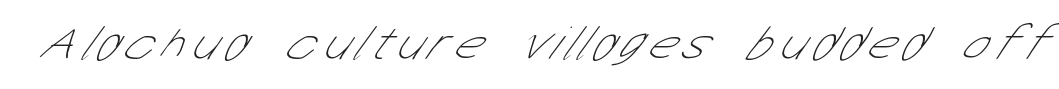
Lines of text with bare space underneath. To sum up the face: it is a sans, with no serifs. Note the varied advance widths — an 'i' is clearly narrower than an 'm'. The typeface has the unassuming heft of standard copy or less.
